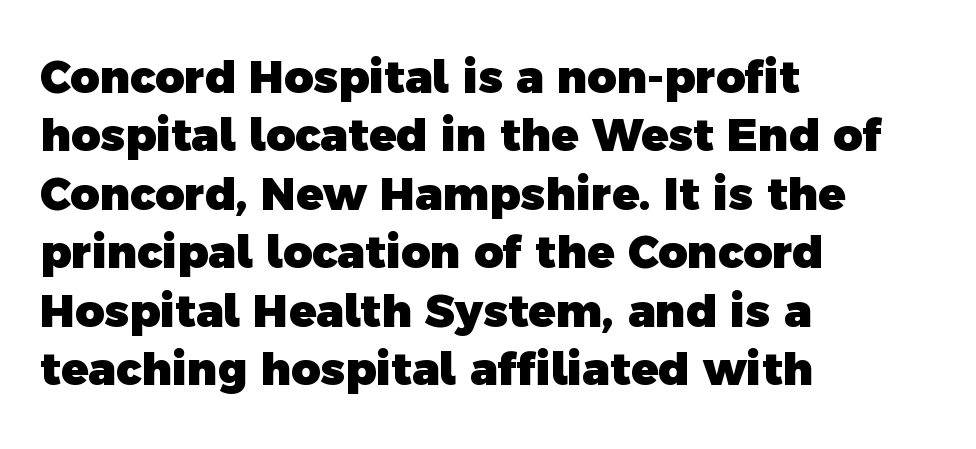
Q: Is the text bold? A: Yes.
Q: Is the typeface a serif or a sans-serif typeface? A: Sans-serif.
Q: Is the text underlined? A: No.
Q: How is the paragraph aligned? A: Left-aligned.
Q: Is the spacing between letters normal or unusually wide? A: Normal.
Q: Is the spacing between lines tight, normal or loose? A: Normal.
Q: Width (condensed, normal, or wide)? A: Normal.
Q: x-height? A: Medium.
Q: Monospaced? A: No.
